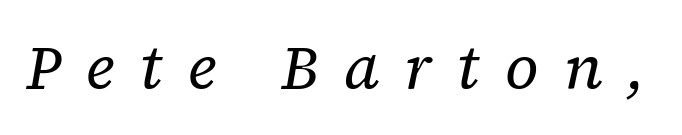
Notice how the stems are inclined rather than vertical — that's the hallmark of italics. Students, note that the glyphs here are deliberately spaced far apart. Descender tails drop into unmarked territory. Is this a fixed-width face? No — the glyphs have proportional, varying widths.
